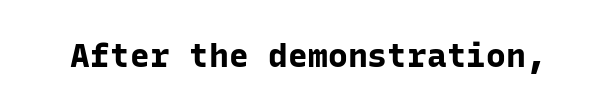
The image shows 33 px bold sans-serif type, upright, monospaced; set normal letter spacing, not underlined; low stroke contrast and a medium x-height.
